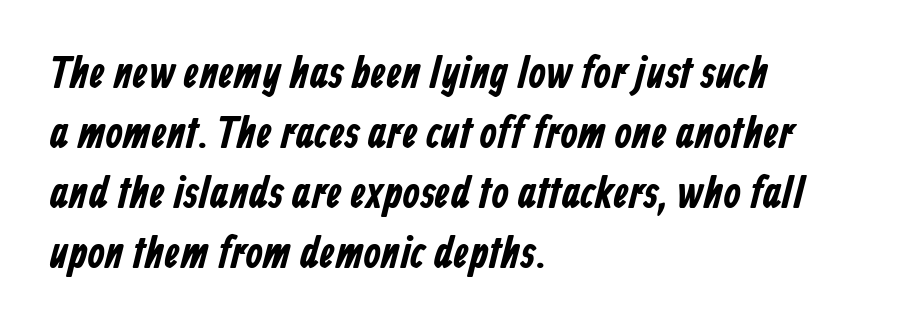
Q: Is the typeface a serif or a sans-serif typeface? A: Sans-serif.
Q: Is the text underlined? A: No.
Q: How is the paragraph aligned? A: Left-aligned.
Q: Is the spacing between letters normal or unusually wide? A: Normal.
Q: Is the spacing between lines tight, normal or loose? A: Normal.
Q: Width (condensed, normal, or wide)? A: Condensed.
Q: Stroke contrast? A: Low.
Q: x-height? A: Medium.
Q: Monospaced? A: No.
